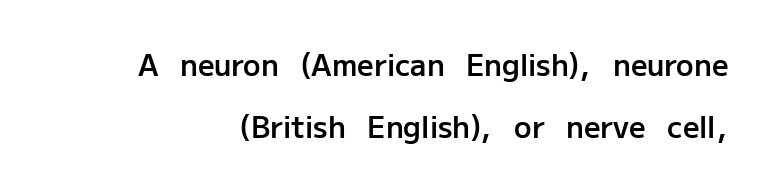
The image shows 29 px semibold sans-serif type, upright; set loose line spacing (2.13x), normal letter spacing, not underlined; low stroke contrast and a medium x-height.
